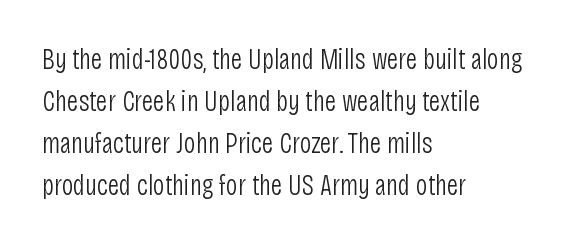
Observe the absence of serifs on each vertical stroke in this sample. The passage is arranged the way most books set body copy — flush left. Reading down the column, the eye jumps a familiar distance to each next line. Quick note: not italic, upright.
